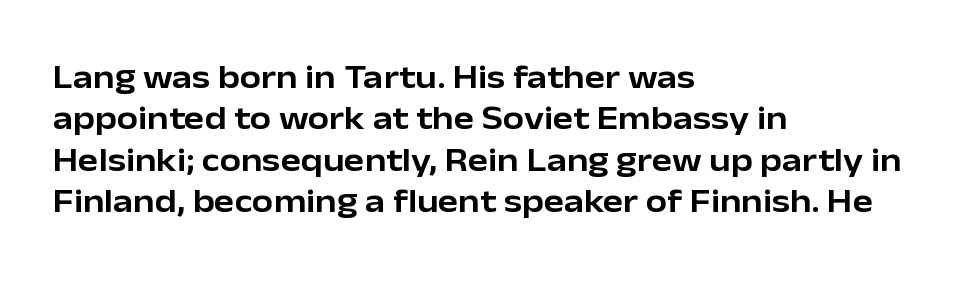
{"serif": "no", "italic": "no", "width": "normal", "stroke_contrast": "low", "x_height": "medium", "monospaced": "no", "underline": "no", "align": "left", "line_spacing_ratio": 1.22, "letter_spacing": "normal", "letter_spacing_em": 0.0, "glyph_px": 34}
